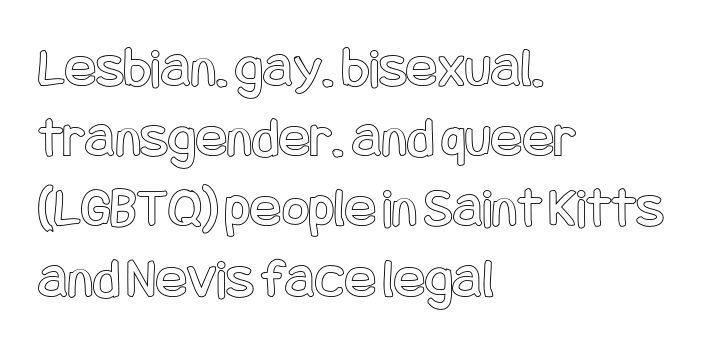
{"italic": "no", "width": "condensed", "x_height": "large", "underline": "no", "align": "left", "line_spacing_ratio": 1.21, "letter_spacing": "normal", "letter_spacing_em": 0.0, "glyph_px": 58}
